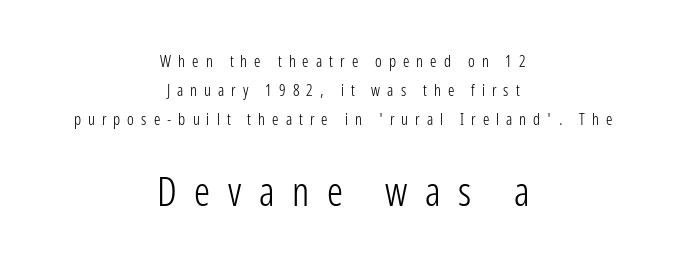
Observe the absence of serifs on each vertical stroke in this sample. Glyph-to-glyph distance is far greater than everyday printed text. Compare the two chunks: the lower has the greater cap height. Nobody drew a line under any word here. Notice how the stems are strictly vertical — no italics here.
